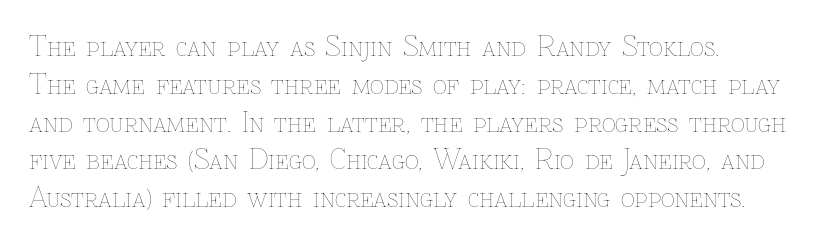
The image shows 27 px text type, upright; set normal line spacing (1.4x), normal letter spacing, not underlined.
